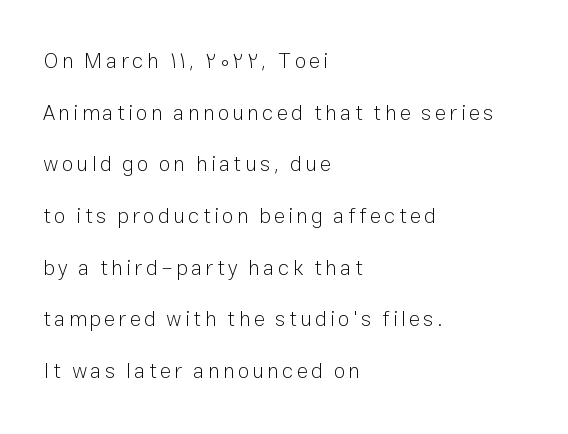
Ordinary non-slanted type is in use. The font sits on the lighter half of the weight spectrum, regular included. You could fit nearly another row in the gap between these rows. The baseline area is clear. In CSS terms this would be text-align: left.
